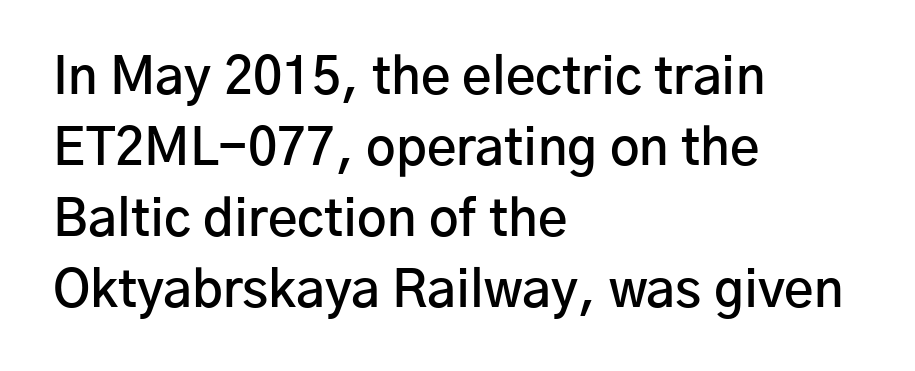
Q: Is the text bold? A: Semi-bold.
Q: Is the text italic (slanted)? A: No, it is upright.
Q: Is the typeface a serif or a sans-serif typeface? A: Sans-serif.
Q: Is the text underlined? A: No.
Q: How is the paragraph aligned? A: Left-aligned.
Q: Is the spacing between letters normal or unusually wide? A: Normal.
Q: Is the spacing between lines tight, normal or loose? A: Normal.
Q: Width (condensed, normal, or wide)? A: Normal.
Q: Stroke contrast? A: Low.
Q: x-height? A: Medium.
Q: Monospaced? A: No.
